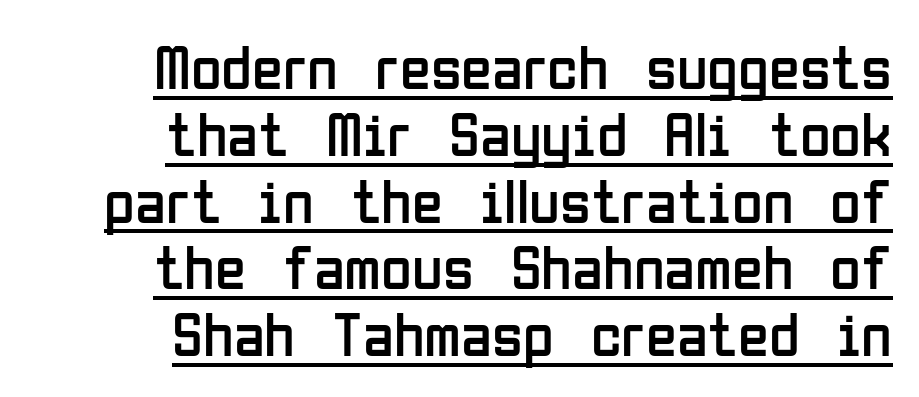
{"serif": "no", "italic": "no", "bold": "no", "weight": "regular", "width": "condensed", "stroke_contrast": "low", "x_height": "medium", "monospaced": "no", "underline": "yes", "align": "right", "line_spacing": "tight", "line_spacing_ratio": 1.06, "letter_spacing": "normal", "letter_spacing_em": 0.0, "glyph_px": 63}
